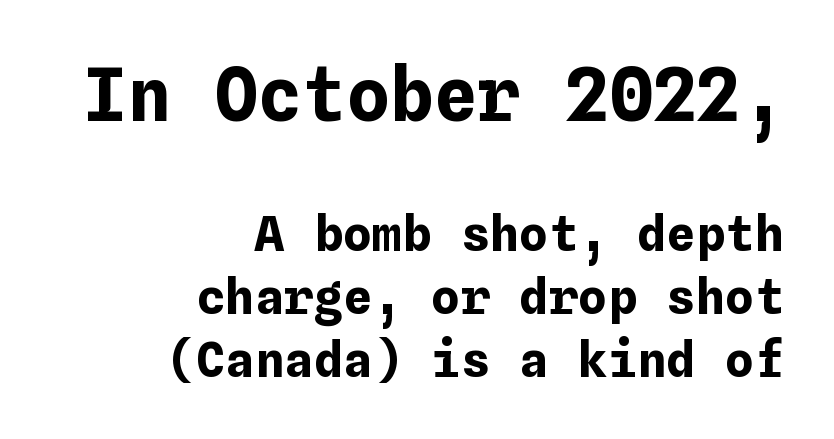
Caption: bold face, heavy strokes. The space beneath each line is pristine and unruled. A typesetter would call this zero additional tracking. Horizontally, the lines are justified to the trailing edge only.
